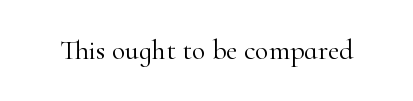
Q: Is the text bold? A: No.
Q: Is the text italic (slanted)? A: No, it is upright.
Q: Is the typeface a serif or a sans-serif typeface? A: Serif.
Q: Is the text underlined? A: No.
Q: Is the spacing between letters normal or unusually wide? A: Normal.
Q: Width (condensed, normal, or wide)? A: Normal.
Q: Stroke contrast? A: High.
Q: x-height? A: Small.
Q: Monospaced? A: No.
